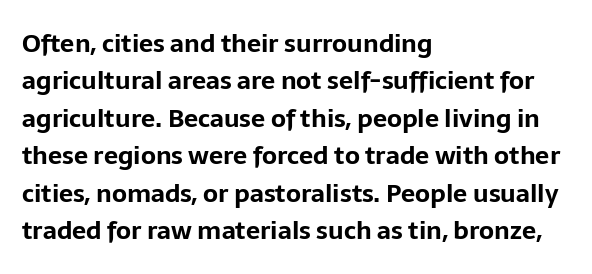
{"italic": "no", "bold": "yes", "underline": "no", "align": "left", "line_spacing": "normal", "line_spacing_ratio": 1.5, "letter_spacing": "normal", "letter_spacing_em": 0.0, "glyph_px": 25}
